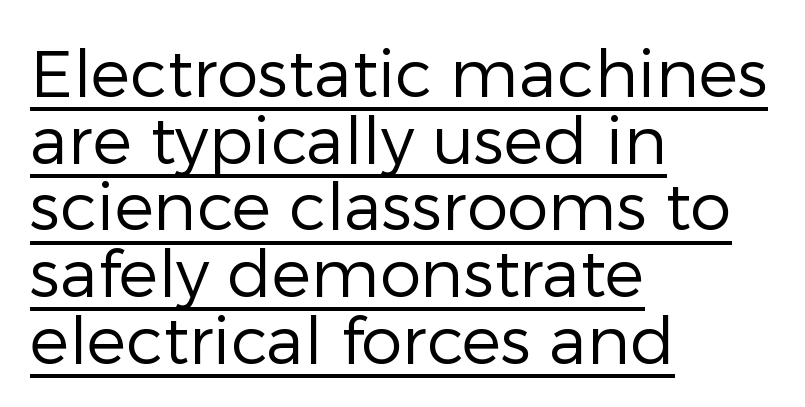
The image shows 66 px regular-weight sans-serif type, upright; set left-aligned, tight line spacing (1.01x), normal letter spacing, underlined; low stroke contrast and a medium x-height.
